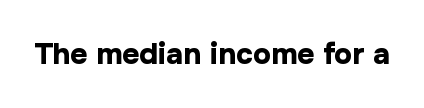
{"serif": "no", "italic": "no", "bold": "yes", "weight": "bold", "width": "normal", "stroke_contrast": "low", "x_height": "medium", "monospaced": "no", "underline": "no", "letter_spacing": "normal", "letter_spacing_em": 0.0, "glyph_px": 30}
